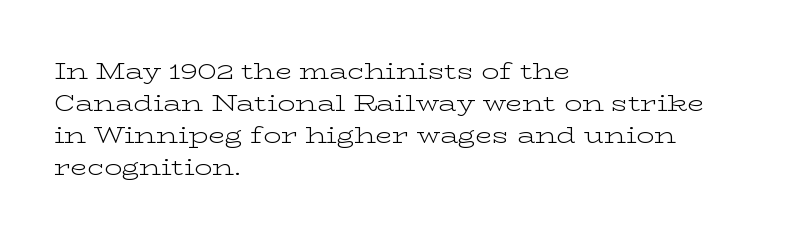
Q: Is the text bold? A: No.
Q: Is the text italic (slanted)? A: No, it is upright.
Q: Is the text underlined? A: No.
Q: How is the paragraph aligned? A: Left-aligned.
Q: Is the spacing between letters normal or unusually wide? A: Normal.
Q: Is the spacing between lines tight, normal or loose? A: Normal.
